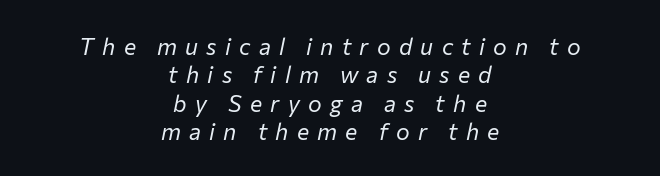
{"italic": "yes", "lean": "right", "slant_degrees": 12, "bold": "no", "underline": "no", "align": "center", "line_spacing_ratio": 1.23, "letter_spacing": "wide", "letter_spacing_em": 0.36, "glyph_px": 23}
